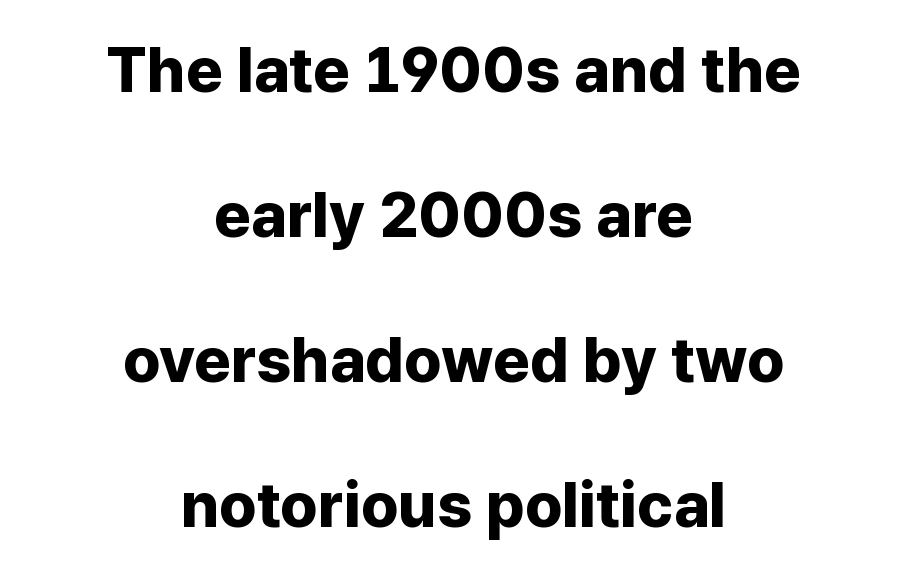
Proportional: the letters do not fall into vertical columns. Does the type have serifs? No, each stem ends abruptly. Quick note: underline off. Posture: vertical. Honestly, the letter spacing is just normal — you wouldn't notice it.
